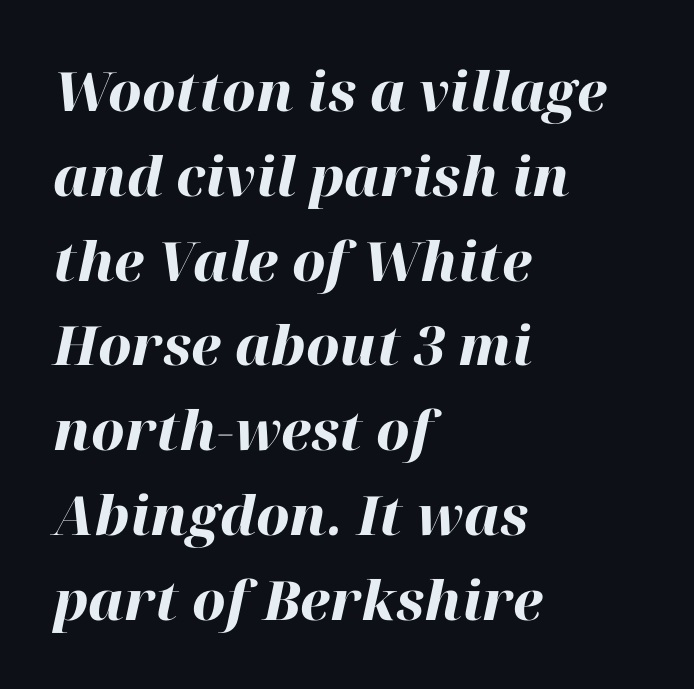
{"italic": "yes", "lean": "right", "slant_degrees": 12, "bold": "yes", "weight": "heavy", "width": "normal", "stroke_contrast": "high", "x_height": "medium", "monospaced": "no", "underline": "no", "align": "left", "line_spacing": "normal", "line_spacing_ratio": 1.57, "letter_spacing": "normal", "letter_spacing_em": 0.0, "glyph_px": 54}
